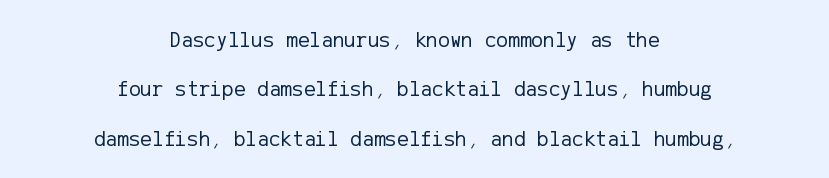
Centered paragraph, ragged on both sides. The space beneath each line is pristine and unruled. Is the type heavy? It reads as light-to-regular instead. In terms of posture, this sample is upright. Honestly, the rows look like they've been pulled way apart.
